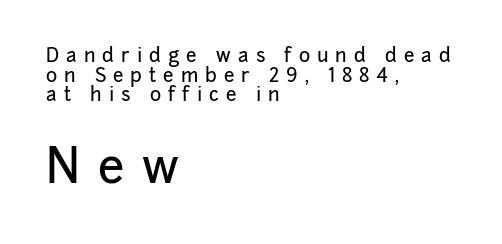
Q: Is the text italic (slanted)? A: No, it is upright.
Q: Is the typeface a serif or a sans-serif typeface? A: Sans-serif.
Q: Is the text underlined? A: No.
Q: How is the paragraph aligned? A: Left-aligned.
Q: Is the spacing between letters normal or unusually wide? A: Unusually wide.
Q: Is the spacing between lines tight, normal or loose? A: Tight.
Q: Which block of text is set in a larger size, the first (top) or the second (bottom)? A: The second (bottom) one.
Q: Width (condensed, normal, or wide)? A: Normal.
Q: Stroke contrast? A: Low.
Q: x-height? A: Medium.
Q: Monospaced? A: No.
